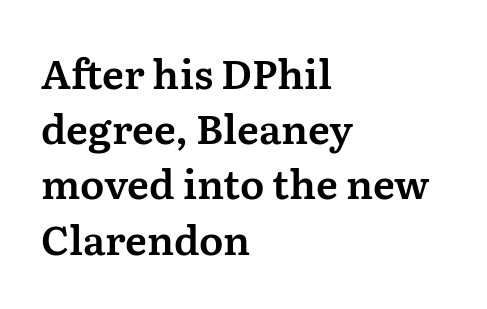
Q: Is the text italic (slanted)? A: No, it is upright.
Q: Is the typeface a serif or a sans-serif typeface? A: Serif.
Q: Is the text underlined? A: No.
Q: How is the paragraph aligned? A: Left-aligned.
Q: Is the spacing between letters normal or unusually wide? A: Normal.
Q: Is the spacing between lines tight, normal or loose? A: Normal.
Q: Width (condensed, normal, or wide)? A: Normal.
Q: Stroke contrast? A: Medium.
Q: x-height? A: Medium.
Q: Monospaced? A: No.
